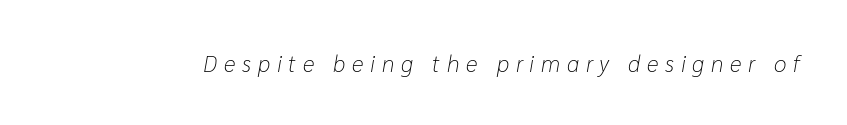
{"italic": "yes", "lean": "right", "slant_degrees": 10, "bold": "no", "underline": "no", "letter_spacing": "wide", "letter_spacing_em": 0.29, "glyph_px": 23}
